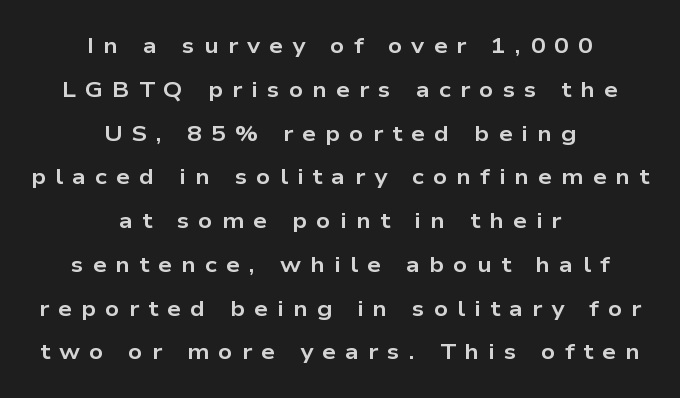
The font is running at its bold setting. Interline gaps are noticeably wide in this sample. Alignment: centered. Compared with typical body copy, the letter spacing here is much looser. The space beneath each line is pristine and unruled. The axis of the letterforms is exactly vertical.
